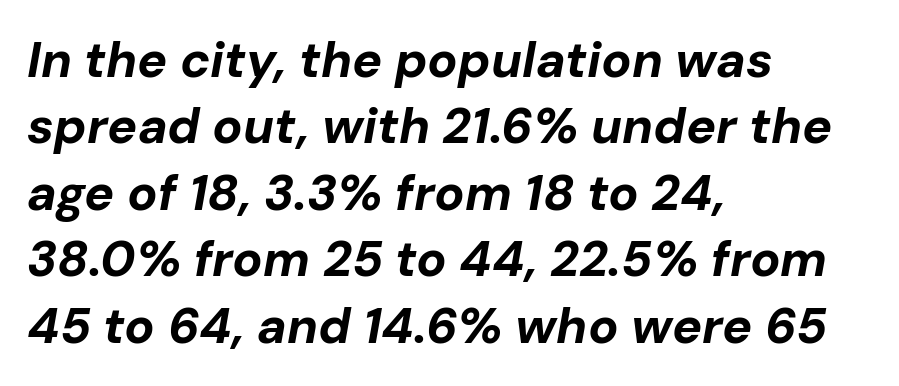
The image shows 50 px bold type, italic (leaning right); set left-aligned, normal line spacing (1.33x), normal letter spacing, not underlined; low stroke contrast and a medium x-height.
